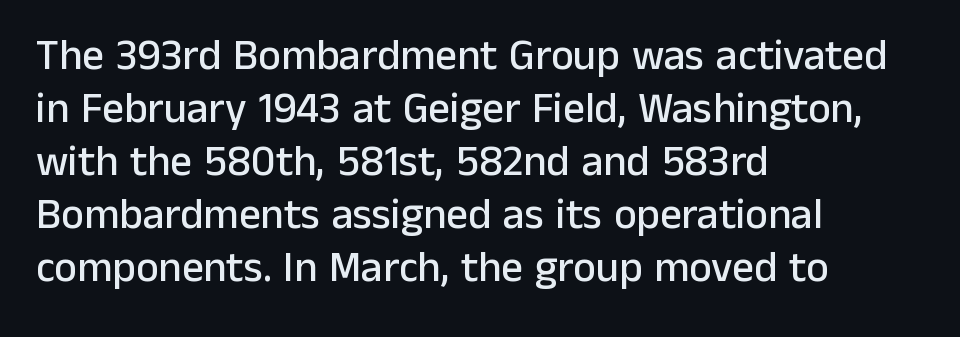
{"serif": "no", "italic": "no", "width": "normal", "stroke_contrast": "low", "x_height": "medium", "monospaced": "no", "underline": "no", "align": "left", "line_spacing_ratio": 1.23, "letter_spacing": "normal", "letter_spacing_em": 0.0, "glyph_px": 43}
